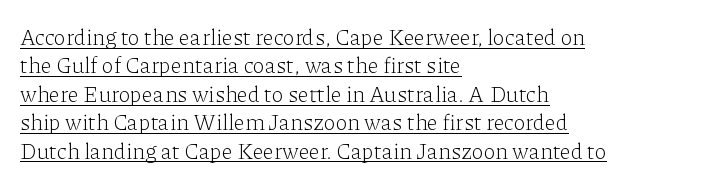
{"italic": "no", "bold": "no", "underline": "yes", "align": "left", "line_spacing": "normal", "line_spacing_ratio": 1.29, "letter_spacing": "normal", "letter_spacing_em": 0.0, "glyph_px": 22}
